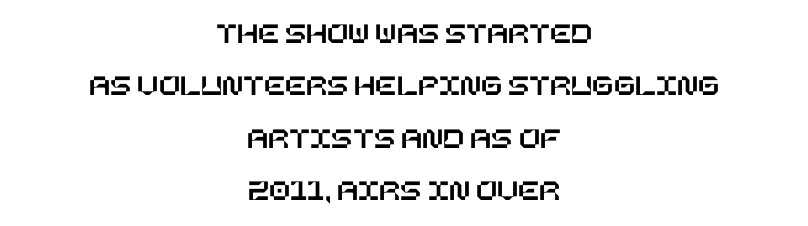
Q: Is the text italic (slanted)? A: No, it is upright.
Q: Is the text underlined? A: No.
Q: How is the paragraph aligned? A: Centered.
Q: Is the spacing between letters normal or unusually wide? A: Normal.
Q: Is the spacing between lines tight, normal or loose? A: Normal.
Q: Width (condensed, normal, or wide)? A: Normal.
Q: Stroke contrast? A: Low.
Q: x-height? A: Large.
